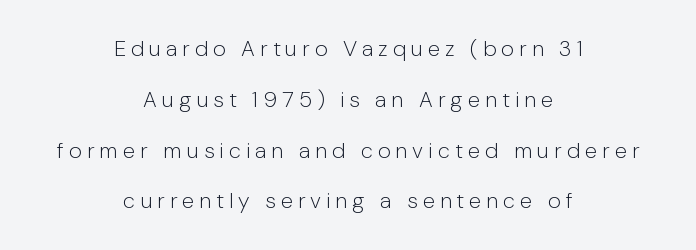
{"italic": "no", "bold": "no", "underline": "no", "align": "center", "line_spacing": "loose", "line_spacing_ratio": 2.31, "letter_spacing": "wide", "letter_spacing_em": 0.23, "glyph_px": 22}
